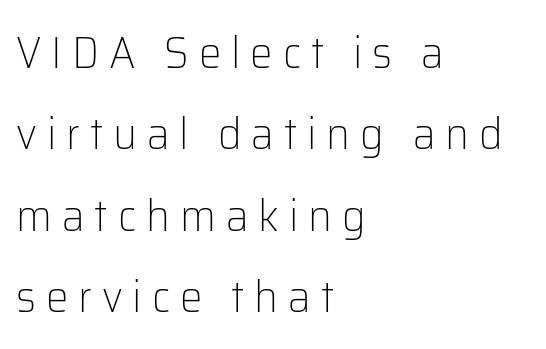
The image shows 45 px light sans-serif type, upright; set left-aligned, line spacing 1.81x, unusually wide letter spacing (+0.22 em), not underlined; low stroke contrast and a medium x-height.
